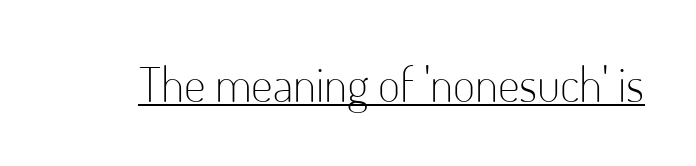
{"serif": "no", "italic": "no", "bold": "no", "weight": "light", "width": "condensed", "stroke_contrast": "low", "x_height": "small", "monospaced": "no", "underline": "yes", "letter_spacing": "normal", "letter_spacing_em": 0.0, "glyph_px": 48}
